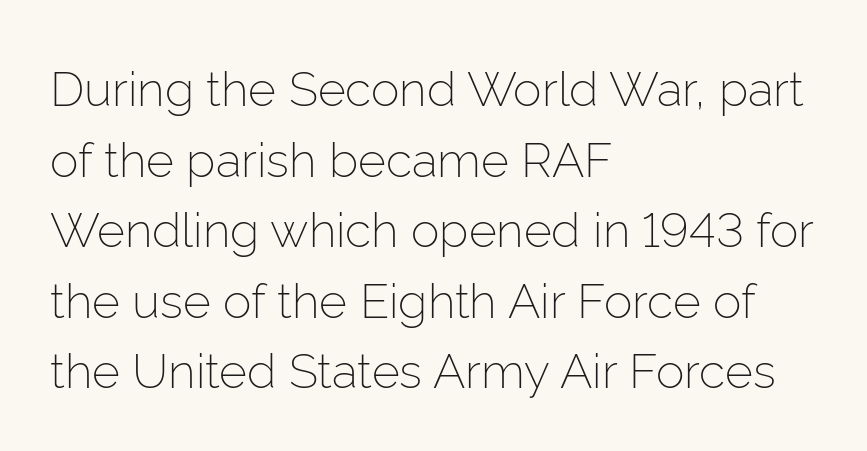
{"serif": "no", "italic": "no", "bold": "no", "weight": "light", "width": "normal", "stroke_contrast": "low", "x_height": "medium", "monospaced": "no", "underline": "no", "align": "left", "line_spacing": "normal", "line_spacing_ratio": 1.47, "letter_spacing": "normal", "letter_spacing_em": 0.0, "glyph_px": 48}
